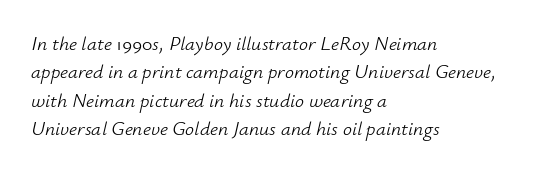
{"italic": "yes", "lean": "right", "slant_degrees": 12, "bold": "no", "underline": "no", "align": "left", "line_spacing": "normal", "line_spacing_ratio": 1.42, "letter_spacing": "normal", "letter_spacing_em": 0.0, "glyph_px": 20}
